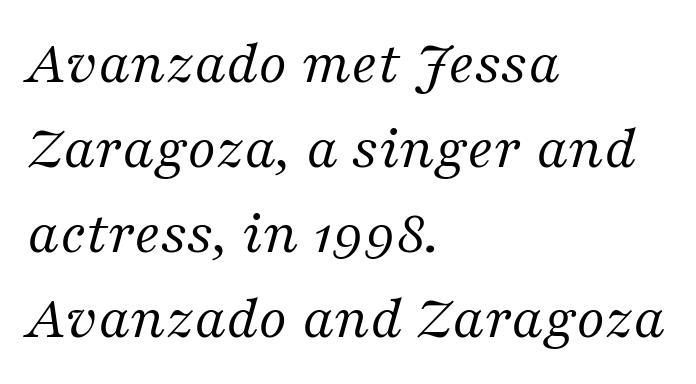
{"serif": "yes", "italic": "yes", "lean": "right", "slant_degrees": 16, "bold": "no", "weight": "regular", "width": "normal", "stroke_contrast": "medium", "x_height": "medium", "monospaced": "no", "underline": "no", "align": "left", "line_spacing": "normal", "line_spacing_ratio": 1.37, "letter_spacing": "normal", "letter_spacing_em": 0.0, "glyph_px": 62}
